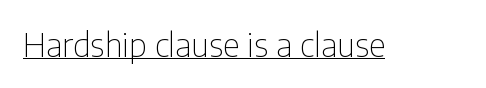
The image shows 33 px thin, condensed sans-serif type, upright; set normal letter spacing, underlined; low stroke contrast and a medium x-height.
